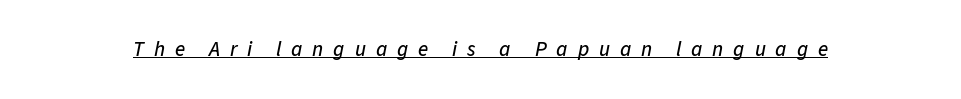
The image shows 21 px text type, italic (leaning right); set unusually wide letter spacing (+0.47 em), underlined.
